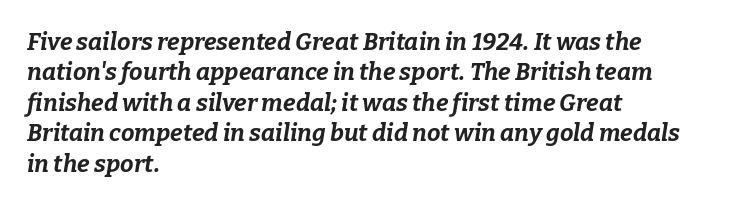
Q: Is the text bold? A: Yes.
Q: Is the text italic (slanted)? A: Yes, it leans right by about 9 degrees.
Q: Is the text underlined? A: No.
Q: How is the paragraph aligned? A: Left-aligned.
Q: Is the spacing between letters normal or unusually wide? A: Normal.
Q: Is the spacing between lines tight, normal or loose? A: Normal.
